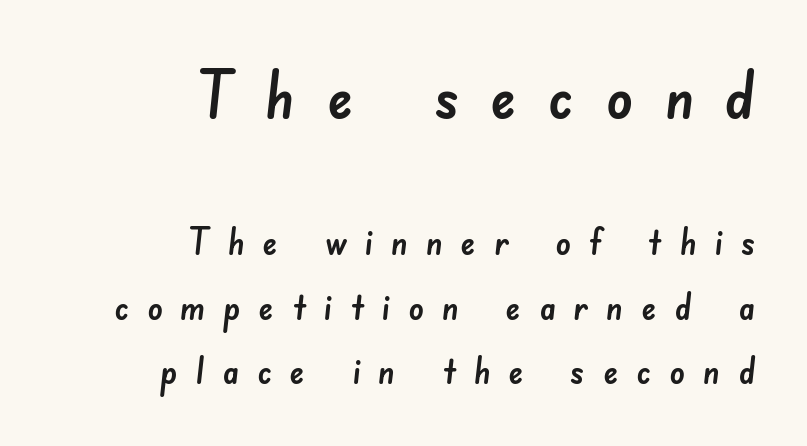
{"serif": "no", "width": "normal", "stroke_contrast": "low", "x_height": "small", "monospaced": "no", "underline": "no", "align": "right", "line_spacing": "normal", "line_spacing_ratio": 1.7, "letter_spacing": "wide", "letter_spacing_em": 0.47, "larger_block": "first", "size_ratio": 1.74, "glyph_px": 66}
